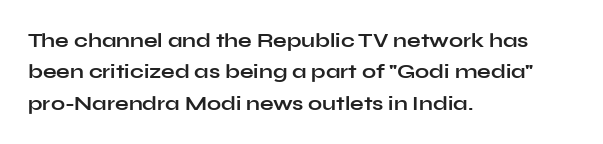
Ascenders rise straight up at ninety degrees. Just letters on the line, the space beneath them empty. Normally led — the rows are evenly, conventionally spaced. Here the glyphs are tracked normally, forming tight word shapes. The characters look thick and weighty, a clear bold.
